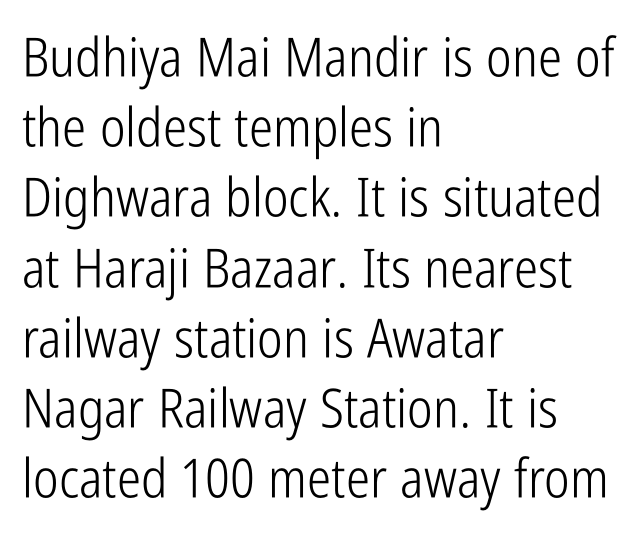
The image shows 54 px light, condensed sans-serif type, upright; set left-aligned, normal line spacing (1.3x), normal letter spacing, not underlined; low stroke contrast and a medium x-height.
